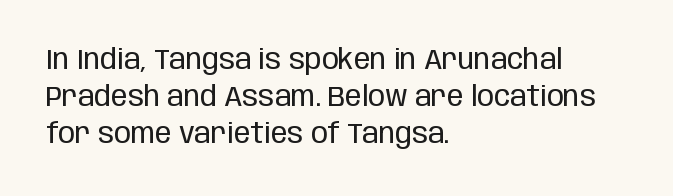
The image shows 28 px regular-weight, condensed sans-serif type, upright; set left-aligned, normal line spacing (1.32x), normal letter spacing, not underlined; low stroke contrast and a large x-height.
